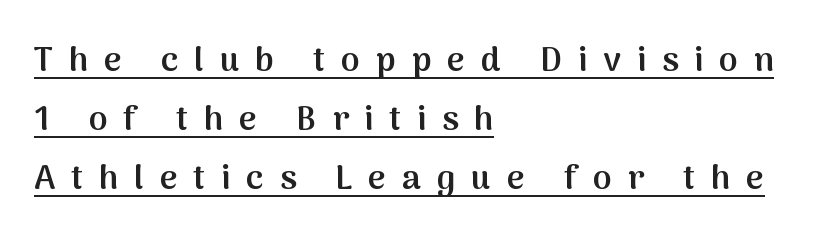
Q: Is the text bold? A: Semi-bold.
Q: Is the text italic (slanted)? A: No, it is upright.
Q: Is the typeface a serif or a sans-serif typeface? A: Sans-serif.
Q: Is the text underlined? A: Yes.
Q: How is the paragraph aligned? A: Left-aligned.
Q: Is the spacing between letters normal or unusually wide? A: Unusually wide.
Q: Width (condensed, normal, or wide)? A: Normal.
Q: Stroke contrast? A: Medium.
Q: x-height? A: Medium.
Q: Monospaced? A: No.
